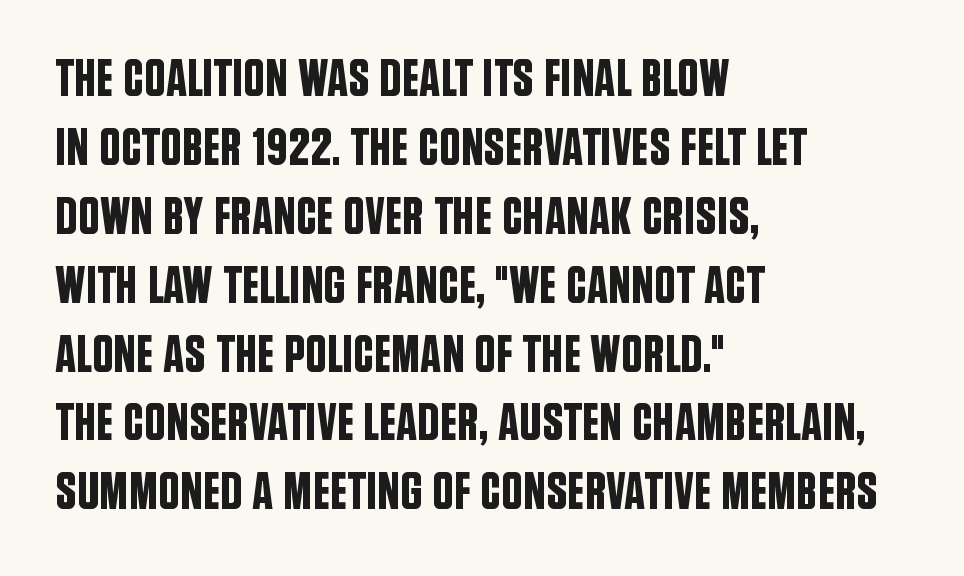
{"serif": "no", "italic": "no", "width": "condensed", "stroke_contrast": "low", "x_height": "large", "monospaced": "no", "underline": "no", "align": "left", "line_spacing": "normal", "line_spacing_ratio": 1.3, "letter_spacing": "normal", "letter_spacing_em": 0.0, "glyph_px": 53}
